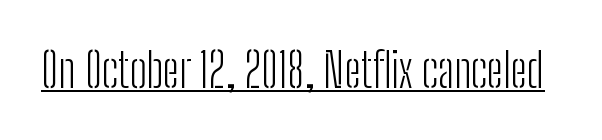
Q: Is the text bold? A: No.
Q: Is the text italic (slanted)? A: No, it is upright.
Q: Is the typeface a serif or a sans-serif typeface? A: Sans-serif.
Q: Is the text underlined? A: Yes.
Q: Is the spacing between letters normal or unusually wide? A: Normal.
Q: Width (condensed, normal, or wide)? A: Condensed.
Q: Stroke contrast? A: Low.
Q: x-height? A: Medium.
Q: Monospaced? A: No.
